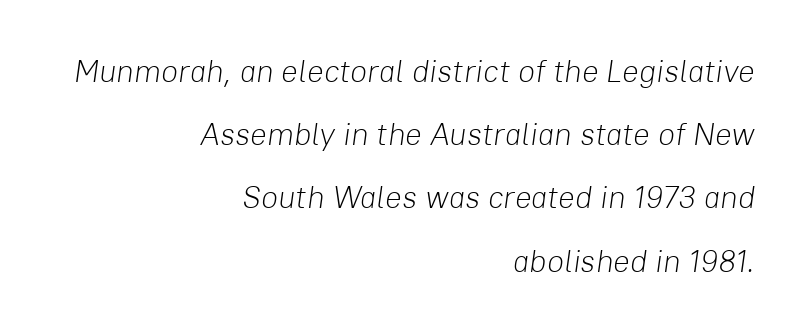
Q: Is the text bold? A: No.
Q: Is the text italic (slanted)? A: Yes, it leans right by about 8 degrees.
Q: Is the text underlined? A: No.
Q: How is the paragraph aligned? A: Right-aligned.
Q: Is the spacing between letters normal or unusually wide? A: Normal.
Q: Is the spacing between lines tight, normal or loose? A: Loose.
Q: Width (condensed, normal, or wide)? A: Normal.
Q: Stroke contrast? A: Low.
Q: x-height? A: Medium.
Q: Monospaced? A: No.
